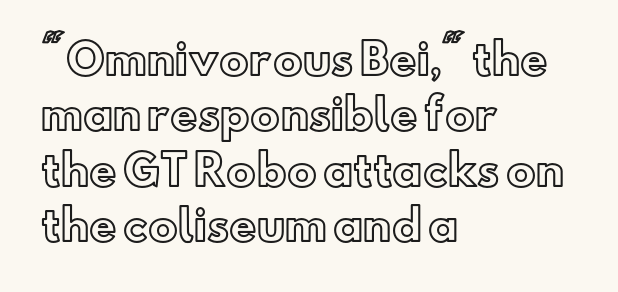
{"italic": "no", "width": "normal", "x_height": "small", "monospaced": "no", "underline": "no", "align": "left", "line_spacing": "normal", "line_spacing_ratio": 1.32, "letter_spacing": "normal", "letter_spacing_em": 0.0, "glyph_px": 42}
